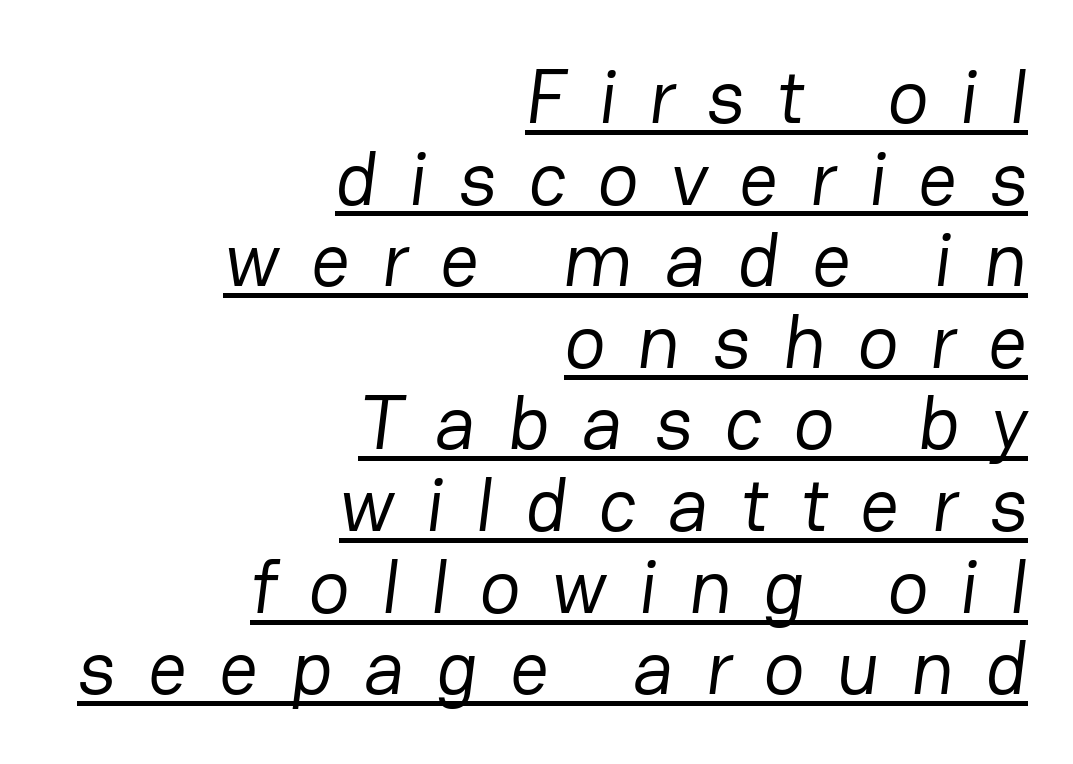
{"serif": "no", "bold": "no", "weight": "regular", "width": "normal", "stroke_contrast": "low", "x_height": "medium", "monospaced": "no", "underline": "yes", "align": "right", "line_spacing": "tight", "line_spacing_ratio": 1.06, "letter_spacing": "wide", "letter_spacing_em": 0.41, "glyph_px": 77}
